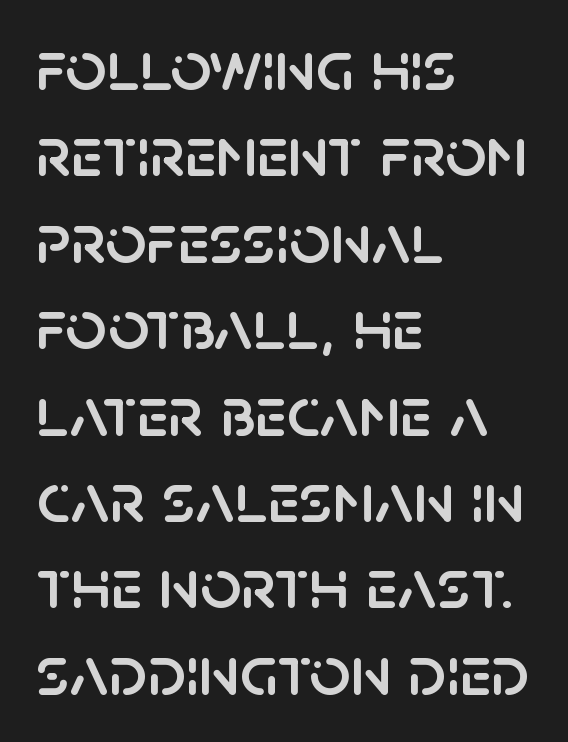
The letters stand straight up with perfectly vertical stems. Standard letterfit; no display-style spreading of the glyphs. The specimen omits any rule beneath the text block's lines. Is the block centered? No — it sits flush against the left margin.
